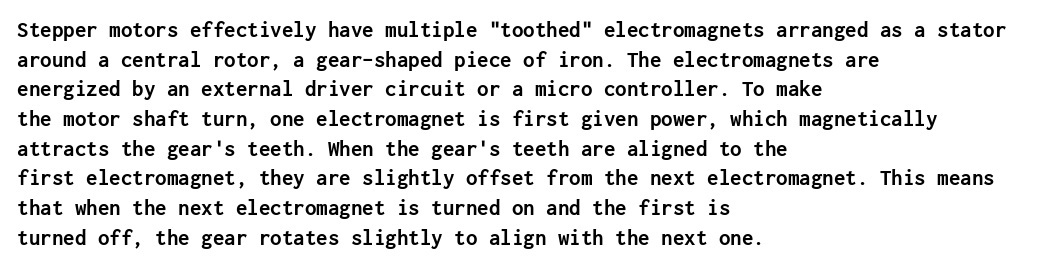
Q: Is the text bold? A: Yes.
Q: Is the text italic (slanted)? A: No, it is upright.
Q: Is the text underlined? A: No.
Q: How is the paragraph aligned? A: Left-aligned.
Q: Is the spacing between letters normal or unusually wide? A: Normal.
Q: Is the spacing between lines tight, normal or loose? A: Normal.
